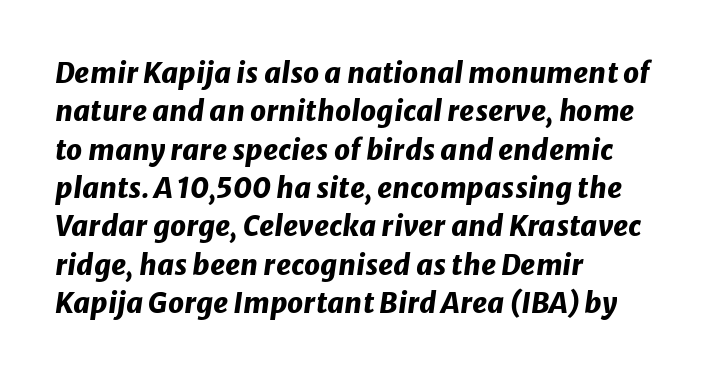
Q: Is the text bold? A: Yes.
Q: Is the text italic (slanted)? A: Yes, it leans right by about 8 degrees.
Q: Is the text underlined? A: No.
Q: How is the paragraph aligned? A: Left-aligned.
Q: Is the spacing between letters normal or unusually wide? A: Normal.
Q: Is the spacing between lines tight, normal or loose? A: Normal.
Q: Width (condensed, normal, or wide)? A: Normal.
Q: Stroke contrast? A: Low.
Q: x-height? A: Medium.
Q: Monospaced? A: No.
